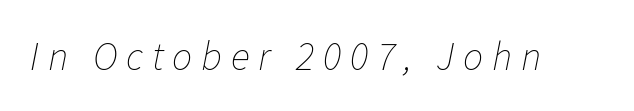
The typography opts for an oblique posture over an upright one. You could only call the tracking loose — the letters float apart. Bold? No — there's no thickening of the strokes. The rendering uses natural spacing where letterforms have individual widths.
